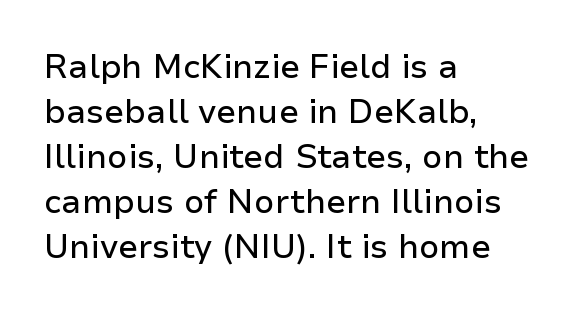
{"serif": "no", "italic": "no", "width": "normal", "stroke_contrast": "low", "x_height": "medium", "monospaced": "no", "underline": "no", "align": "left", "line_spacing": "normal", "line_spacing_ratio": 1.36, "letter_spacing": "normal", "letter_spacing_em": 0.0, "glyph_px": 33}
